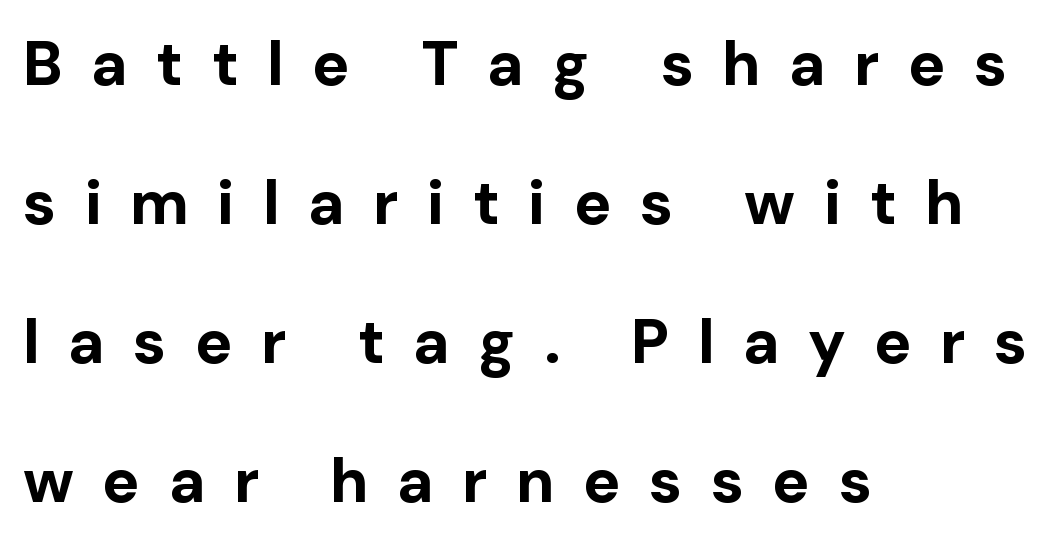
{"serif": "no", "italic": "no", "bold": "yes", "weight": "bold", "width": "normal", "stroke_contrast": "low", "x_height": "medium", "monospaced": "no", "underline": "no", "align": "left", "line_spacing": "loose", "line_spacing_ratio": 2.24, "letter_spacing": "wide", "letter_spacing_em": 0.46, "glyph_px": 62}
